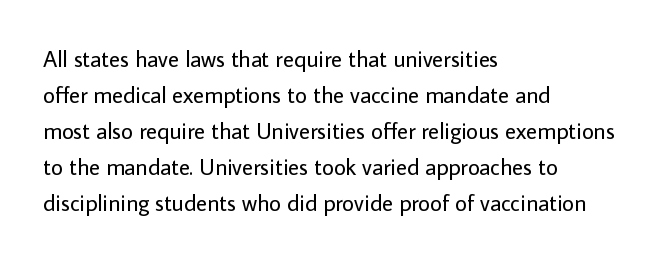
{"italic": "no", "bold": "no", "underline": "no", "align": "left", "line_spacing": "normal", "line_spacing_ratio": 1.56, "letter_spacing": "normal", "letter_spacing_em": 0.0, "glyph_px": 23}
